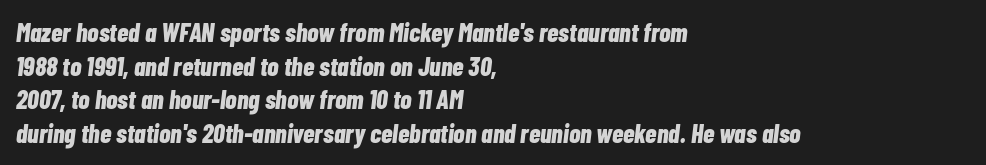
Q: Is the text bold? A: Yes.
Q: Is the text italic (slanted)? A: Yes, it leans right by about 7 degrees.
Q: Is the text underlined? A: No.
Q: How is the paragraph aligned? A: Left-aligned.
Q: Is the spacing between letters normal or unusually wide? A: Normal.
Q: Is the spacing between lines tight, normal or loose? A: Normal.
